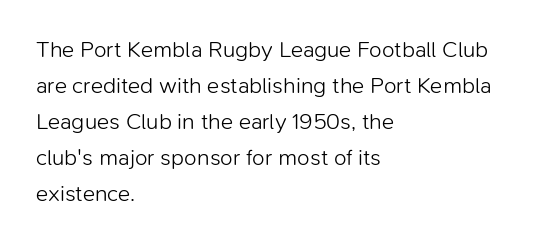
The image shows 23 px text type, upright; set left-aligned, normal line spacing (1.57x), normal letter spacing, not underlined.
